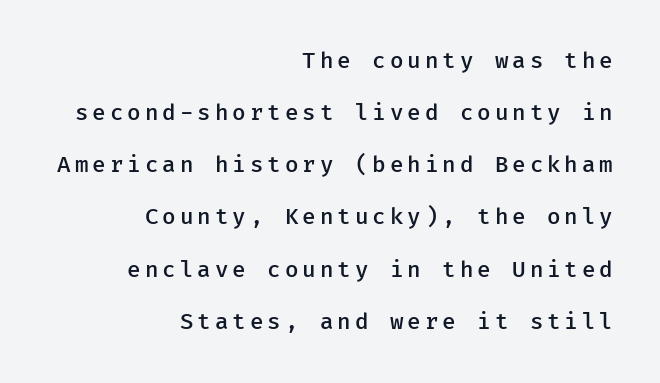
{"italic": "no", "bold": "semi", "underline": "no", "align": "right", "line_spacing": "loose", "line_spacing_ratio": 2.37, "glyph_px": 22}
